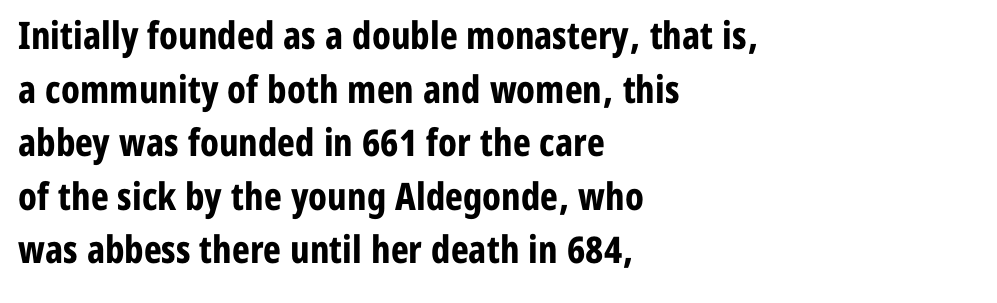
The image shows 38 px bold, condensed sans-serif type, upright; set left-aligned, normal line spacing (1.41x), normal letter spacing, not underlined; low stroke contrast and a medium x-height.
